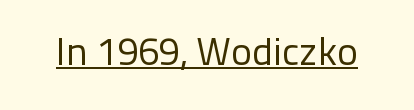
What kind of face is this? One without serifs — a sans. You can see a thin bar hugging the bottom of the glyphs. Ascenders rise straight up at ninety degrees. The weight tops out at a normal text grade. Varying glyph widths throughout — classic text-font behaviour. Look at the tracking — it's just the regular setting, nothing added.
